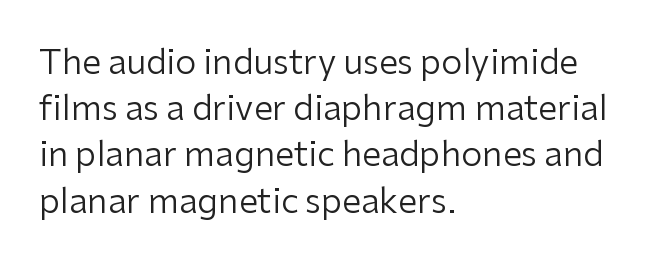
The image shows 34 px regular-weight sans-serif type, upright; set left-aligned, normal line spacing (1.36x), normal letter spacing, not underlined; low stroke contrast and a medium x-height.
